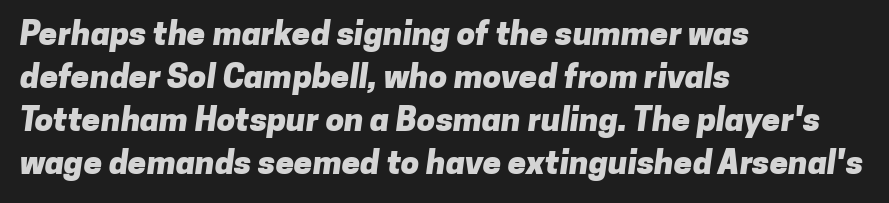
The space beneath each line is pristine and unruled. The letters advance in unequal steps, a hallmark of proportional type. The compositor pushed each line to the left boundary. Tracking here is standard; glyphs follow each other at the usual distance.
